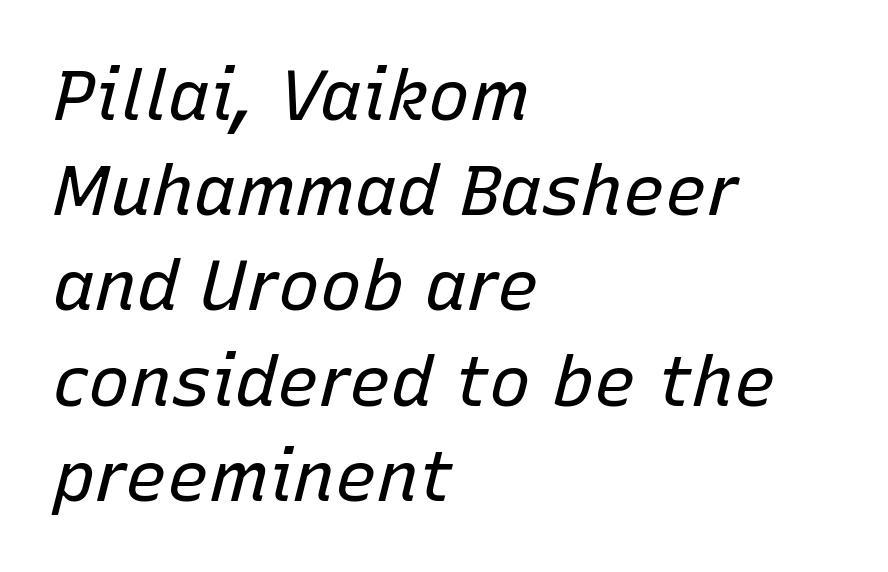
The image shows 70 px regular-weight type, italic (leaning right); set left-aligned, normal line spacing (1.36x), normal letter spacing, not underlined; low stroke contrast and a medium x-height.
